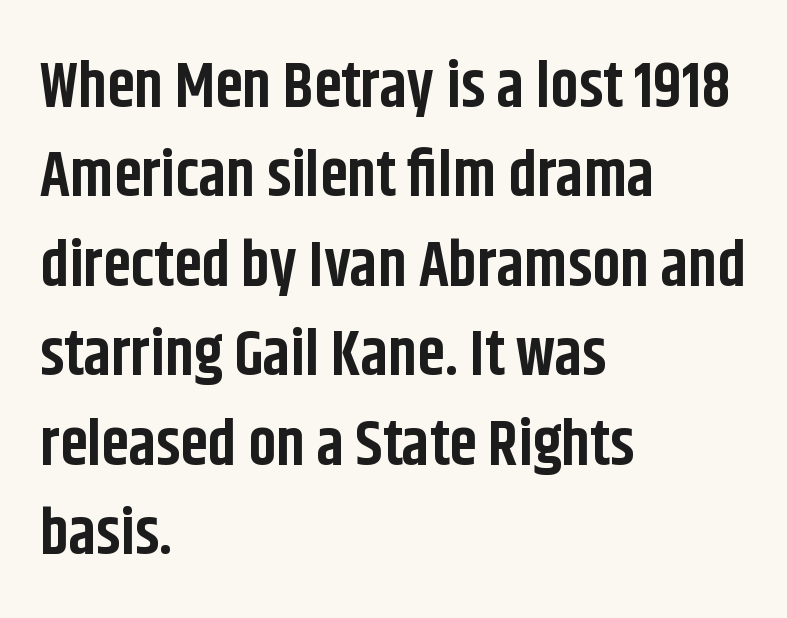
Q: Is the text bold? A: Yes.
Q: Is the text italic (slanted)? A: No, it is upright.
Q: Is the typeface a serif or a sans-serif typeface? A: Sans-serif.
Q: Is the text underlined? A: No.
Q: How is the paragraph aligned? A: Left-aligned.
Q: Is the spacing between letters normal or unusually wide? A: Normal.
Q: Is the spacing between lines tight, normal or loose? A: Normal.
Q: Width (condensed, normal, or wide)? A: Condensed.
Q: Stroke contrast? A: Low.
Q: x-height? A: Large.
Q: Monospaced? A: No.
